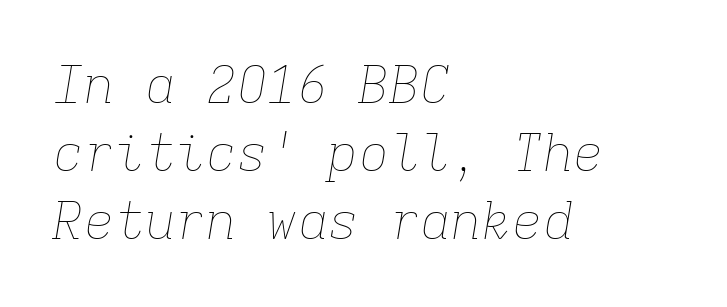
The image shows 51 px thin type, italic (leaning right), monospaced; set left-aligned, normal line spacing (1.33x), normal letter spacing, not underlined; low stroke contrast and a medium x-height.
